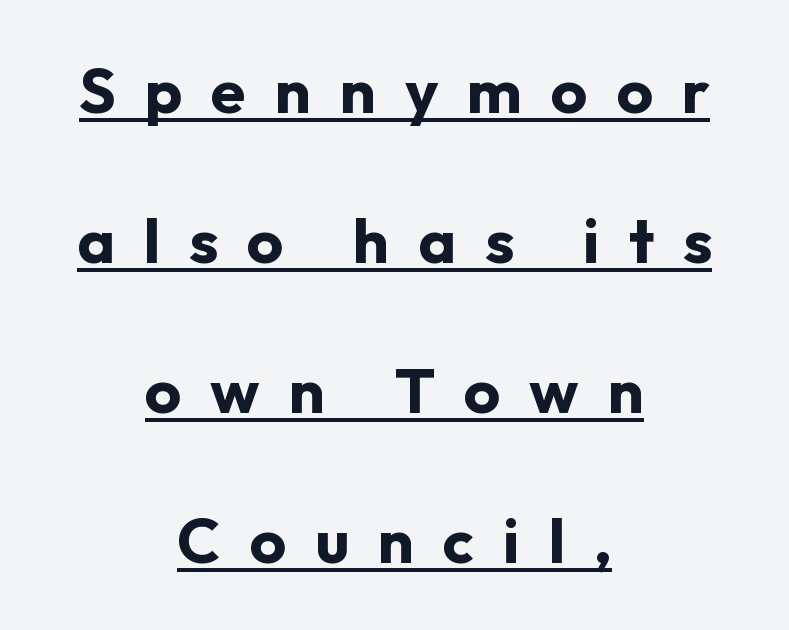
The image shows 63 px bold sans-serif type, upright; set centered, loose line spacing (2.38x), unusually wide letter spacing (+0.46 em), underlined; low stroke contrast and a medium x-height.
